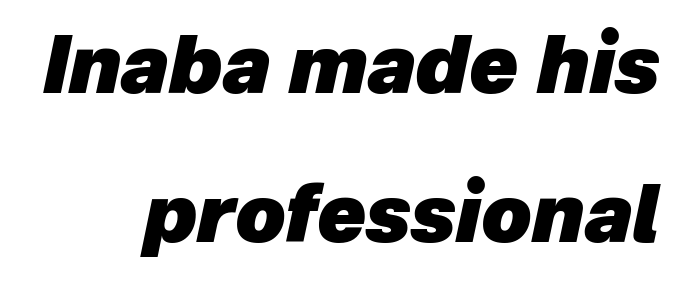
{"italic": "yes", "lean": "right", "slant_degrees": 12, "bold": "yes", "weight": "heavy", "width": "normal", "stroke_contrast": "low", "x_height": "medium", "monospaced": "no", "underline": "no", "align": "right", "line_spacing_ratio": 1.88, "letter_spacing": "normal", "letter_spacing_em": 0.0, "glyph_px": 79}
